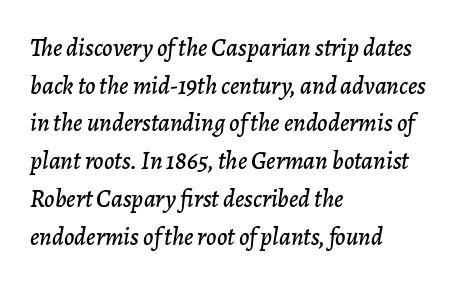
The gaps between neighbouring characters are ordinary and unremarkable. The passage shown stacks its lines at a standard gap. The space directly below the letters is spotless. Teacher's note: observe the even left margin — that is flush-left alignment. In terms of posture, this sample is oblique.
